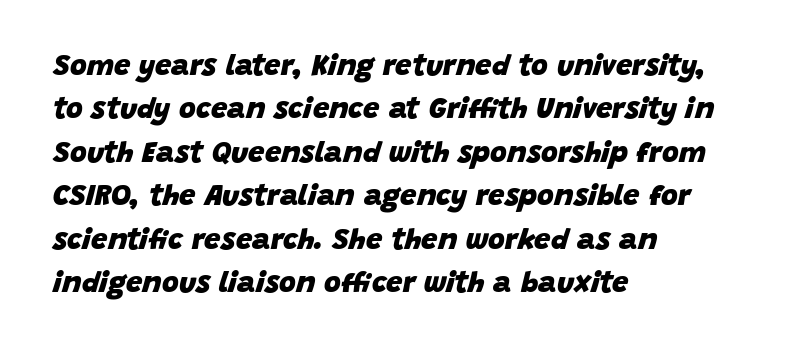
{"italic": "yes", "lean": "right", "slant_degrees": 15, "bold": "yes", "weight": "heavy", "width": "normal", "stroke_contrast": "low", "x_height": "large", "monospaced": "no", "underline": "no", "align": "left", "line_spacing": "normal", "line_spacing_ratio": 1.5, "letter_spacing": "normal", "letter_spacing_em": 0.0, "glyph_px": 29}
